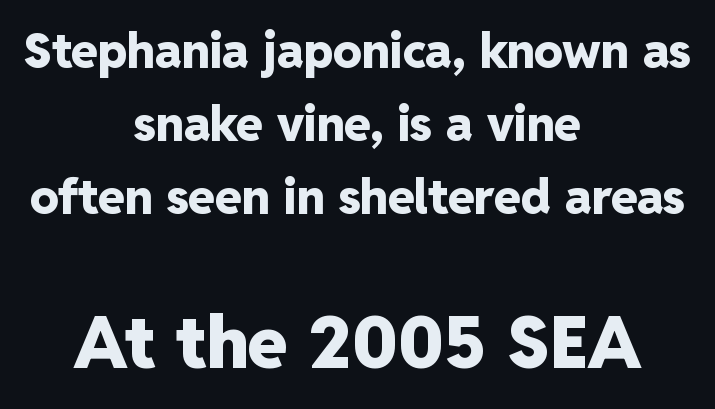
The image shows 72 px heavy sans-serif type, upright; set centered, normal line spacing (1.52x), normal letter spacing, not underlined; the second (bottom) block is 1.5x larger; low stroke contrast and a medium x-height.
